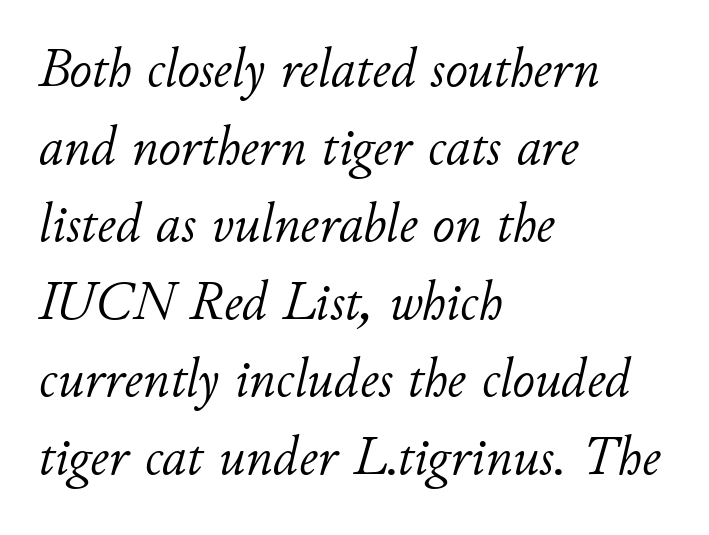
The image shows 55 px light type, italic (leaning right); set left-aligned, normal line spacing (1.41x), normal letter spacing, not underlined; low stroke contrast and a small x-height.
